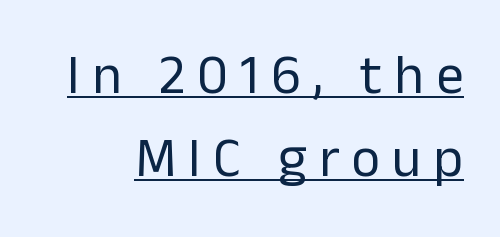
Observe the absence of serifs on each vertical stroke in this sample. Regarding leading, the lines here are spaced in the standard way. The passage shown is underscored from start to finish. Style check: upright. The passage shown is typed in a proportional face where columns would drift. You could only call the tracking loose — the letters float apart.
